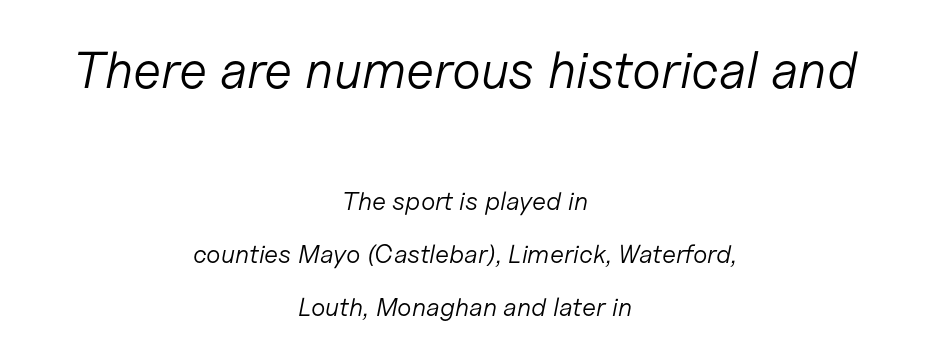
The image shows 52 px light type, italic (leaning right); set centered, loose line spacing (2.03x), normal letter spacing, not underlined; the first (top) block is 2.0x larger; low stroke contrast and a medium x-height.
